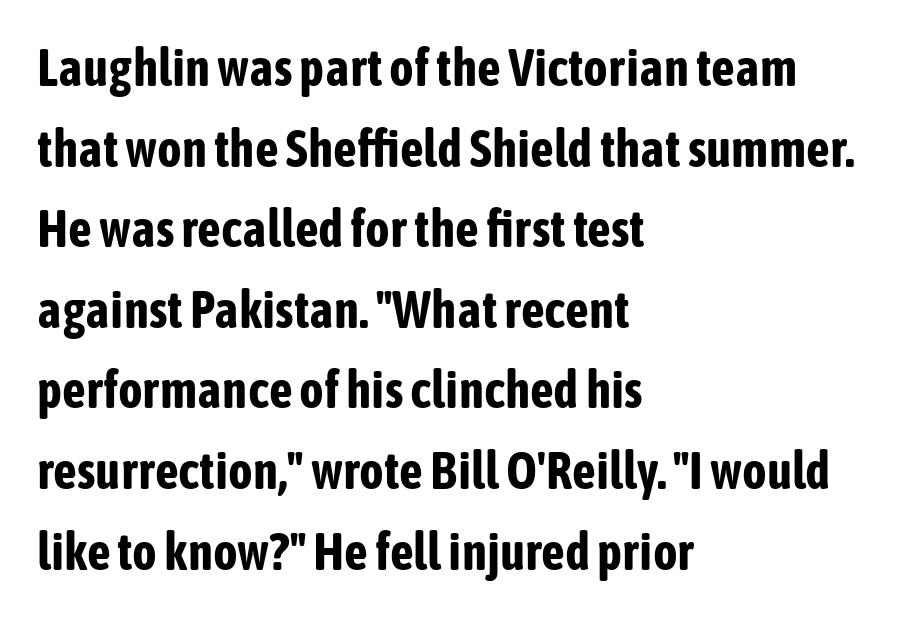
The strip under each line holds only bare page. Is there any slant? The stems are plumb. The letters advance in unequal steps, a hallmark of proportional type. Compared with an ordinary text face, these strokes are far heavier — a full bold. The passage shown stacks its lines at a standard gap. Tracking here is standard; glyphs follow each other at the usual distance.
